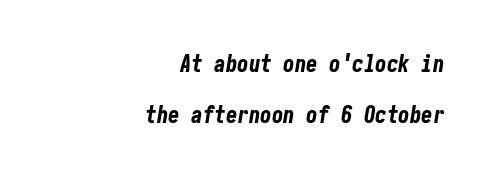
The image shows 23 px bold type, italic (leaning right); set right-aligned, loose line spacing (2.2x), normal letter spacing, not underlined.
